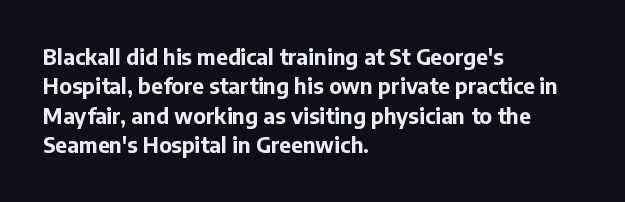
The image shows 21 px bold type, upright; set left-aligned, normal line spacing (1.4x), normal letter spacing, not underlined.
